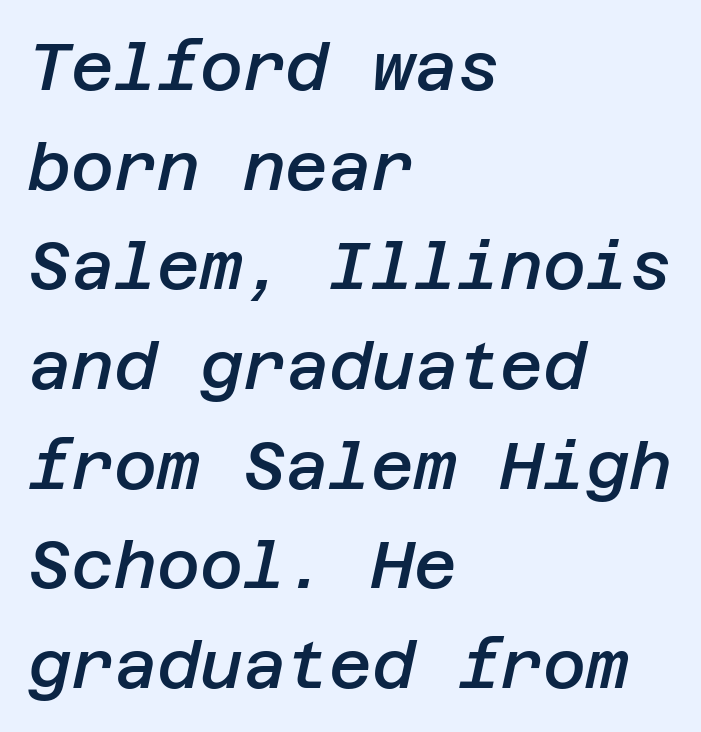
{"italic": "yes", "lean": "right", "slant_degrees": 12, "bold": "semi", "weight": "semibold", "width": "normal", "stroke_contrast": "low", "x_height": "large", "underline": "no", "align": "left", "line_spacing": "normal", "line_spacing_ratio": 1.51, "letter_spacing": "normal", "letter_spacing_em": 0.0, "glyph_px": 66}
